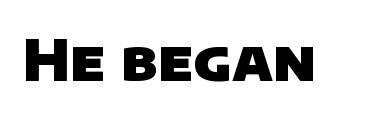
{"serif": "no", "bold": "yes", "weight": "heavy", "width": "normal", "stroke_contrast": "low", "x_height": "large", "monospaced": "no", "underline": "no", "letter_spacing": "normal", "letter_spacing_em": 0.0, "glyph_px": 56}
